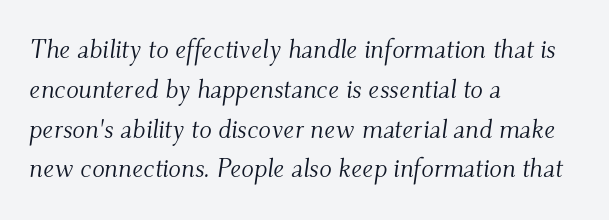
Q: Is the text bold? A: No.
Q: Is the text italic (slanted)? A: Yes, it leans right by about 9 degrees.
Q: Is the text underlined? A: No.
Q: How is the paragraph aligned? A: Left-aligned.
Q: Is the spacing between letters normal or unusually wide? A: Normal.
Q: Is the spacing between lines tight, normal or loose? A: Normal.
